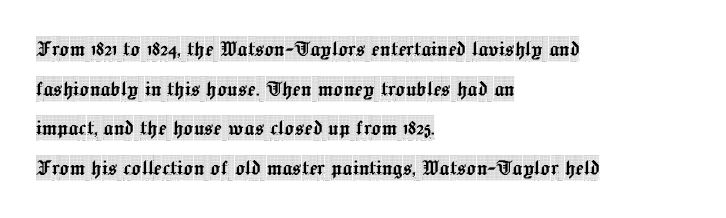
The image shows 25 px text type, upright; set left-aligned, normal line spacing (1.59x), normal letter spacing, not underlined.
